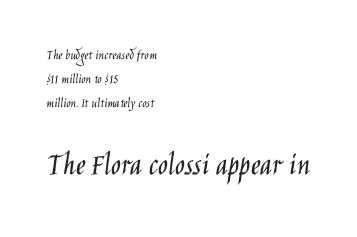
Varying glyph widths throughout — classic text-font behaviour. The text was rendered using a sans face with plain stroke endings. The passage shown is not underscored anywhere. Compared with a typical body face, this is equally light or lighter still.
